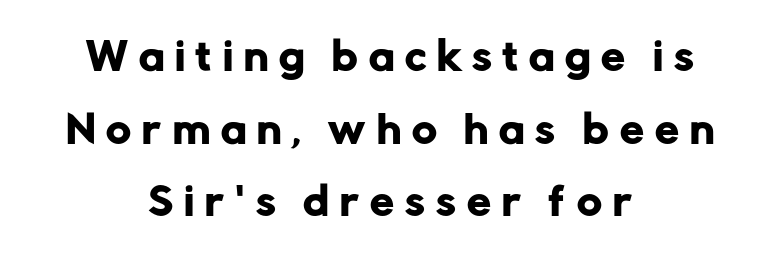
The image shows 38 px sans-serif type, upright; set centered, loose line spacing (1.91x), unusually wide letter spacing (+0.29 em), not underlined; low stroke contrast and a medium x-height.
